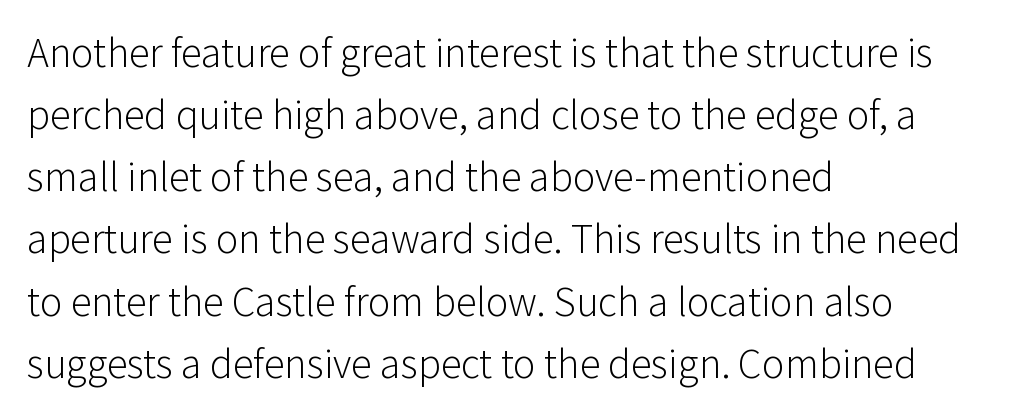
Is this a sans? Yes — the strokes have no serifs. Rendered with straight, roman letterforms. The face looks like a standard text weight, possibly lighter. Short and long lines alike share a common starting point at left. What's the leading like? Ordinary, nothing unusual. The passage shown is typed in a proportional face where columns would drift.
